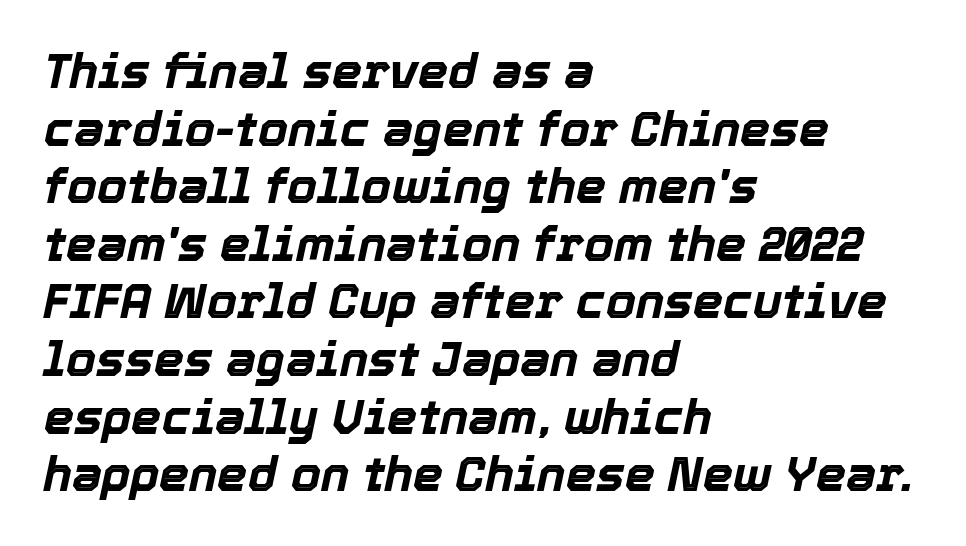
Spacing between characters is what you'd get straight out of the box. Line starts are locked; line ends wander. The foot of each line stays bare and open. The font's italic variant was chosen for this text. The glyphs have the mass of a bold cut.
